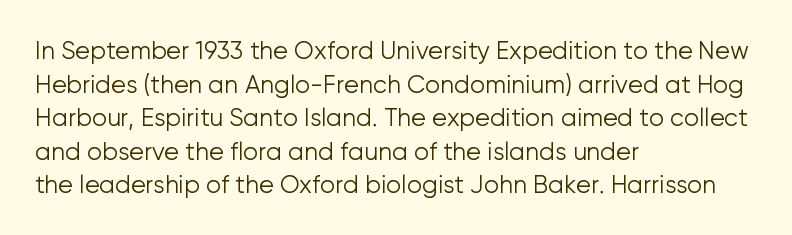
Does the copy run flush right? No — it runs flush left. Does extra space separate the letters? No, they use regular spacing. The letters look calm and open, with moderate or lighter stems. Beneath every word, the page is bare. Normally led — the rows are evenly, conventionally spaced.
